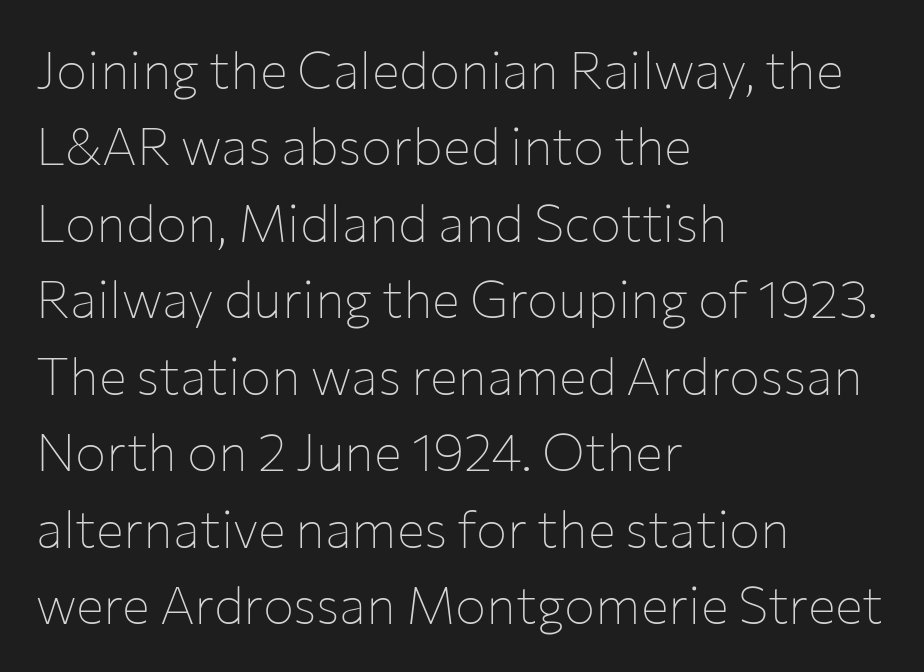
{"serif": "no", "italic": "no", "bold": "no", "weight": "thin", "width": "normal", "stroke_contrast": "low", "x_height": "medium", "monospaced": "no", "underline": "no", "align": "left", "line_spacing": "normal", "line_spacing_ratio": 1.47, "letter_spacing": "normal", "letter_spacing_em": 0.0, "glyph_px": 52}
